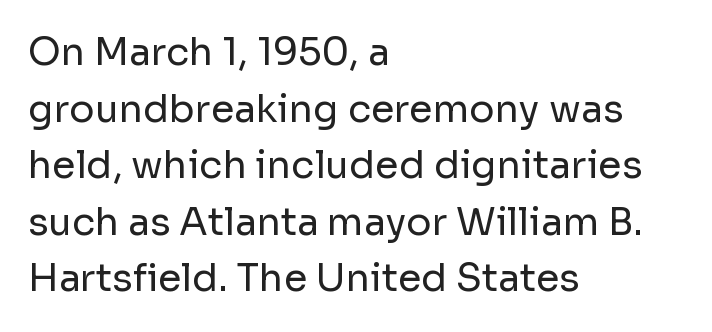
The passage shown is typed in a proportional face where columns would drift. Leftover space on each line is placed entirely after the last word. Is this a heavy cut? Hardly; it is regular or lighter. The baseline area is clear. No italicization has been applied; the sample stays upright. The glyphs in this specimen are sans serif.
